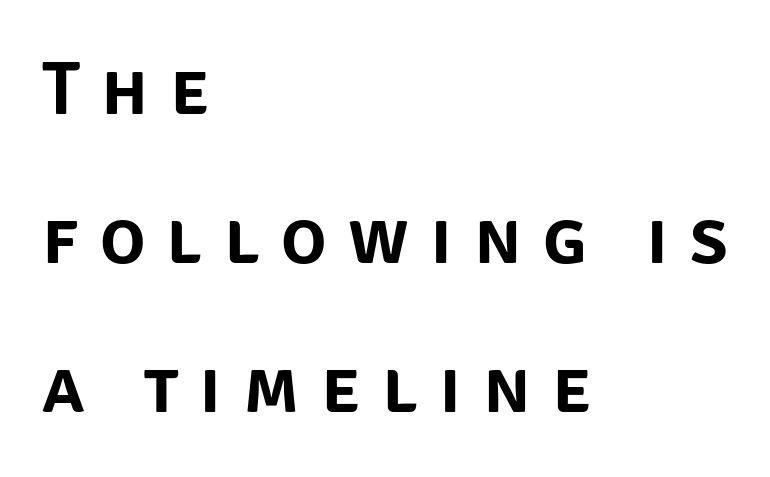
The letters advance in unequal steps, a hallmark of proportional type. No word sits above an underline. Tracking value appears strongly positive — letters spread wide. These lines stack with their left ends in a neat column. Is there any slant? The stems are plumb.
